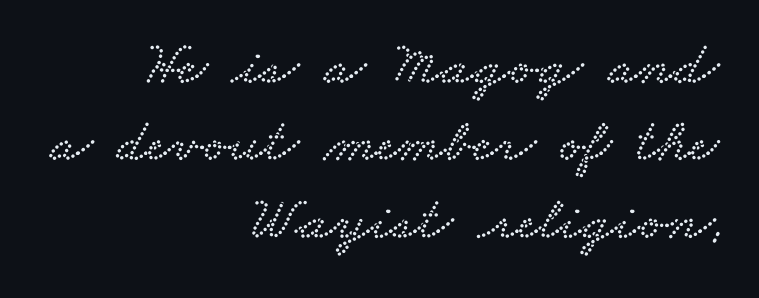
{"serif": "yes", "width": "wide", "stroke_contrast": "low", "x_height": "small", "monospaced": "no", "underline": "no", "align": "right", "line_spacing": "normal", "line_spacing_ratio": 1.25, "letter_spacing": "normal", "letter_spacing_em": 0.0, "glyph_px": 62}
